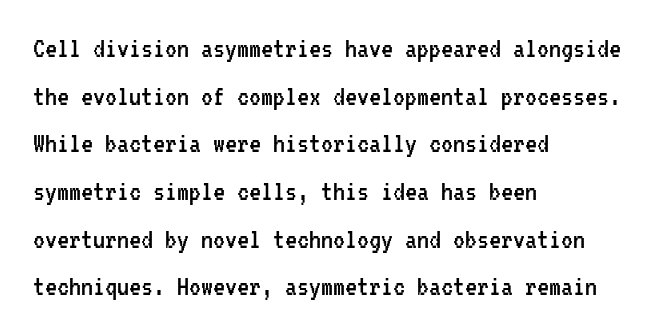
Every character here occupies the same horizontal width, giving the sample a typewriter-like rhythm. These lines are composed in type without serifs. The letters look calm and open, with moderate or lighter stems. The vertical gap from one line to the next is medium. Italic? Not at all — the glyphs are vertical.
